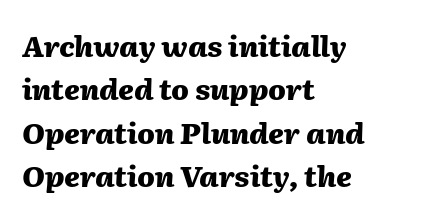
Q: Is the text bold? A: Yes.
Q: Is the text italic (slanted)? A: Yes, it leans right by about 2 degrees.
Q: Is the text underlined? A: No.
Q: How is the paragraph aligned? A: Left-aligned.
Q: Is the spacing between letters normal or unusually wide? A: Normal.
Q: Is the spacing between lines tight, normal or loose? A: Normal.
Q: Width (condensed, normal, or wide)? A: Normal.
Q: Stroke contrast? A: Medium.
Q: x-height? A: Medium.
Q: Monospaced? A: No.
